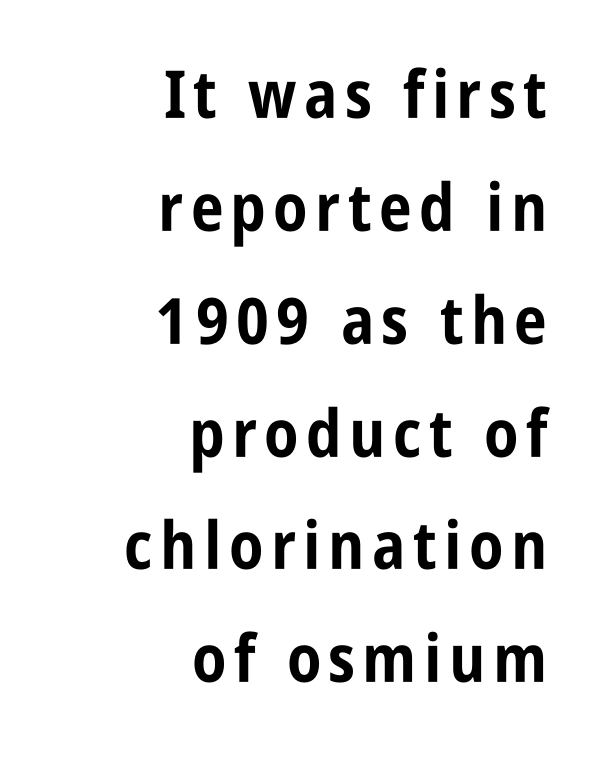
Q: Is the text bold? A: Yes.
Q: Is the text italic (slanted)? A: No, it is upright.
Q: Is the typeface a serif or a sans-serif typeface? A: Sans-serif.
Q: Is the text underlined? A: No.
Q: How is the paragraph aligned? A: Right-aligned.
Q: Width (condensed, normal, or wide)? A: Condensed.
Q: Stroke contrast? A: Low.
Q: x-height? A: Large.
Q: Monospaced? A: No.
